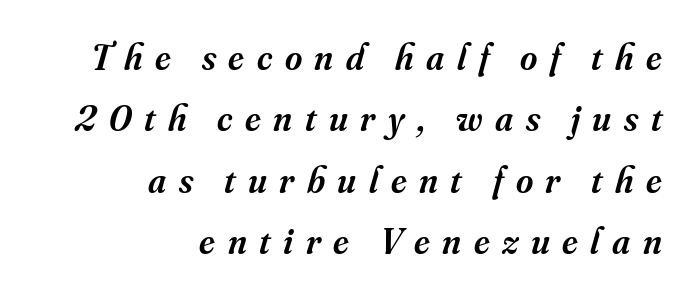
The rendering uses a moderate line-height, typical for paragraphs. Serif or sans? Serif — the stroke terminals have little feet. The rag falls on the left side of this text block. Each word looks stretched out because of the extra space between its letters. You can tell it's italic because the verticals aren't actually vertical. The font is running at a semibold setting, under full bold.
